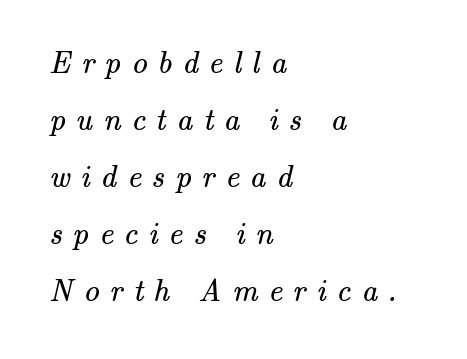
{"serif": "yes", "bold": "no", "weight": "regular", "width": "normal", "stroke_contrast": "medium", "x_height": "small", "monospaced": "no", "underline": "no", "align": "left", "line_spacing_ratio": 1.84, "letter_spacing": "wide", "letter_spacing_em": 0.34, "glyph_px": 31}
